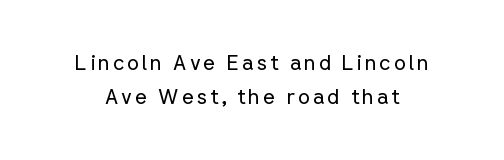
Q: Is the text bold? A: No.
Q: Is the text italic (slanted)? A: No, it is upright.
Q: Is the text underlined? A: No.
Q: Is the spacing between lines tight, normal or loose? A: Normal.
